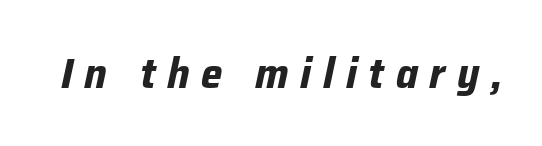
The image shows 43 px bold type, italic (leaning right); set unusually wide letter spacing (+0.27 em), not underlined; low stroke contrast and a medium x-height.
